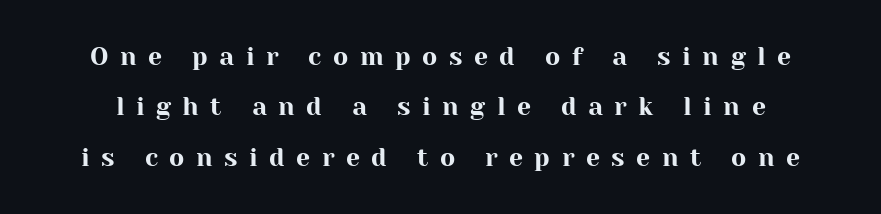
Any mark beneath the type? The region is blank. Is there much room between lines? Yes — plenty of vertical air separates them. Honestly, the letter spacing is so wide it's the main thing you notice. This is roman type, the default non-slanted kind.
